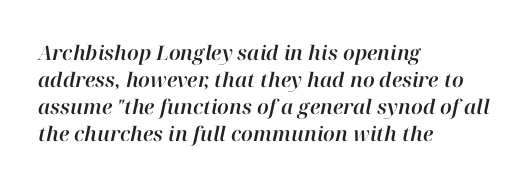
Q: Is the text italic (slanted)? A: Yes, it leans right by about 12 degrees.
Q: Is the text underlined? A: No.
Q: How is the paragraph aligned? A: Left-aligned.
Q: Is the spacing between letters normal or unusually wide? A: Normal.
Q: Is the spacing between lines tight, normal or loose? A: Normal.
